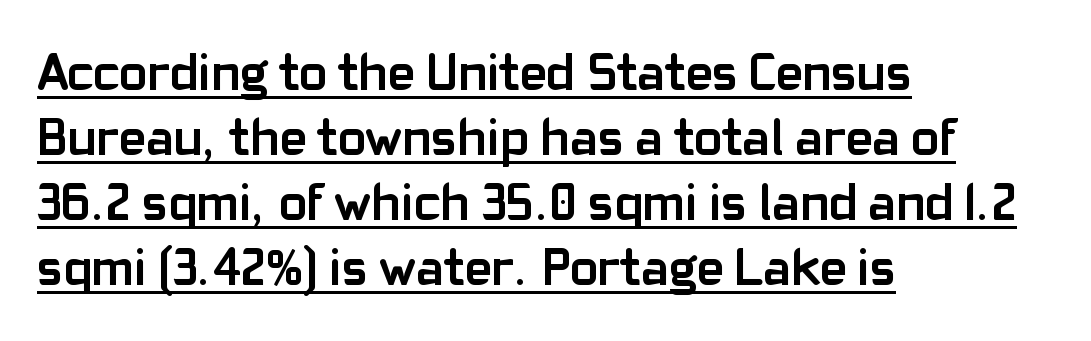
{"serif": "no", "italic": "no", "bold": "yes", "weight": "semibold", "width": "normal", "stroke_contrast": "low", "x_height": "medium", "monospaced": "no", "underline": "yes", "align": "left", "line_spacing": "normal", "line_spacing_ratio": 1.25, "letter_spacing": "normal", "letter_spacing_em": 0.0, "glyph_px": 52}
